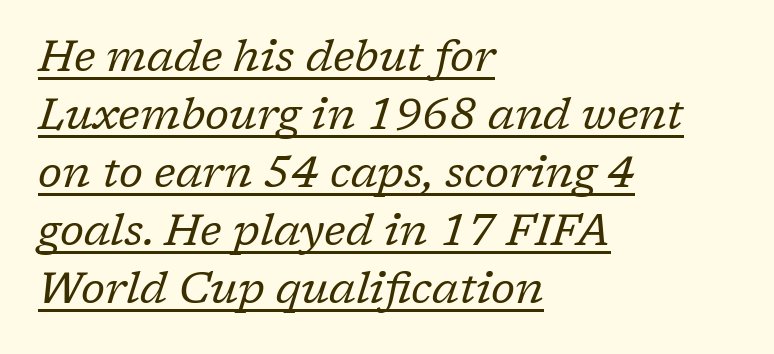
In terms of letterform style, serifs are clearly present. This sample keeps an unexceptional amount of space between lines. Here the designer chose a conventional face with non-uniform glyph widths. Teacher's note: observe the even left margin — that is flush-left alignment. There's an unmistakable incline to the writing here. Stems and bowls with no extra thickness — not bold.
